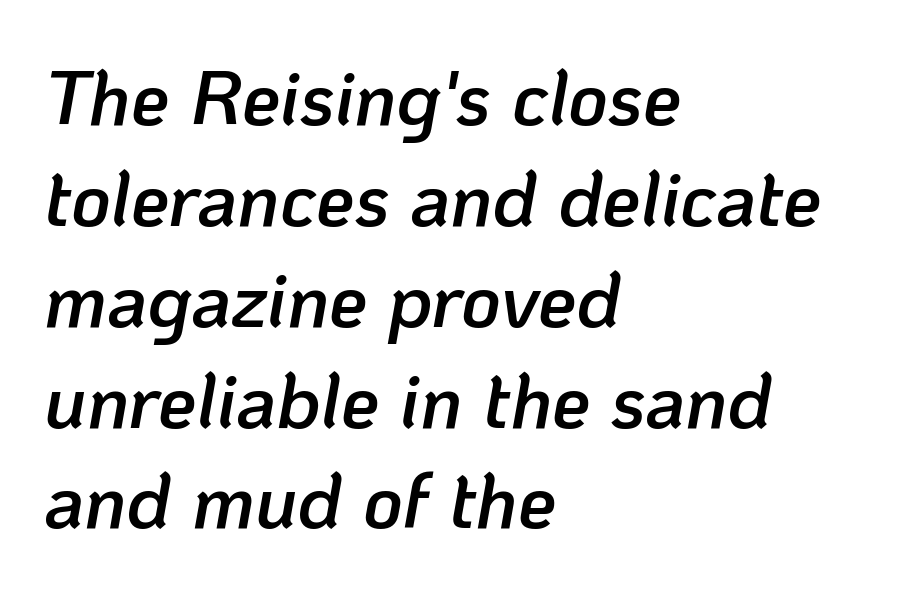
Q: Is the text bold? A: Semi-bold.
Q: Is the text italic (slanted)? A: Yes, it leans right by about 10 degrees.
Q: Is the text underlined? A: No.
Q: How is the paragraph aligned? A: Left-aligned.
Q: Is the spacing between letters normal or unusually wide? A: Normal.
Q: Is the spacing between lines tight, normal or loose? A: Normal.
Q: Width (condensed, normal, or wide)? A: Normal.
Q: Stroke contrast? A: Low.
Q: x-height? A: Medium.
Q: Monospaced? A: No.
